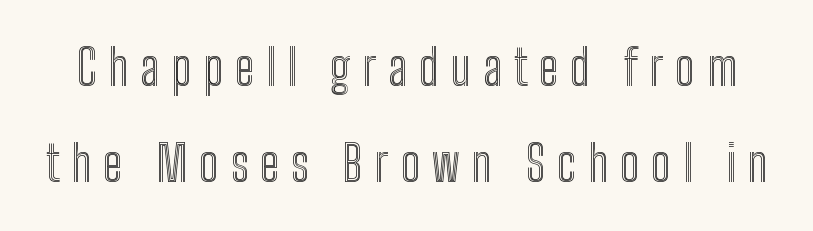
{"italic": "no", "width": "condensed", "x_height": "medium", "monospaced": "no", "underline": "no", "line_spacing": "loose", "line_spacing_ratio": 1.96, "letter_spacing": "wide", "letter_spacing_em": 0.24, "glyph_px": 49}
